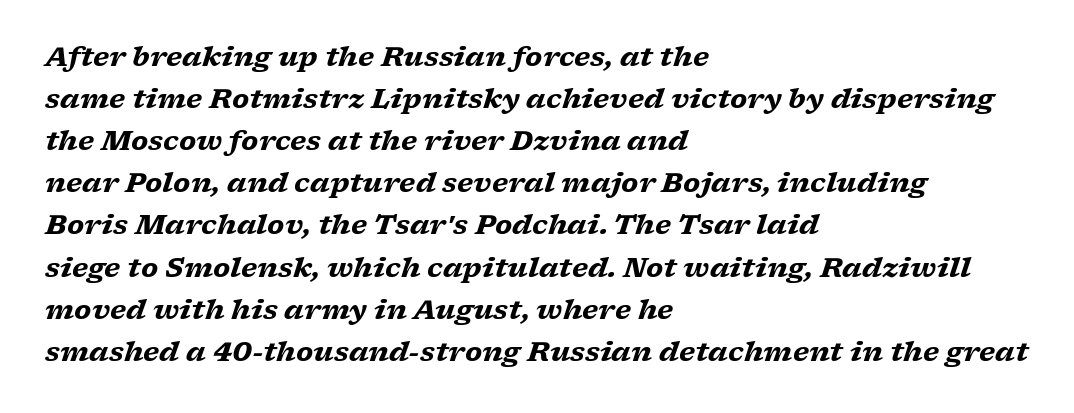
Does extra space separate the letters? No, they use regular spacing. Looking at the ascenders, they clearly lean. The typesetter chose a ragged-right arrangement here. The specimen omits any rule beneath the text block's lines.
